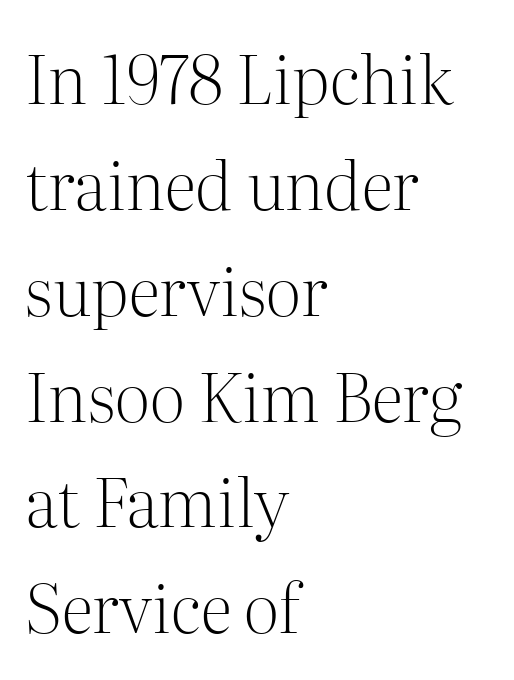
{"serif": "yes", "italic": "no", "bold": "no", "weight": "light", "width": "normal", "stroke_contrast": "medium", "x_height": "medium", "monospaced": "no", "underline": "no", "align": "left", "line_spacing": "normal", "line_spacing_ratio": 1.58, "letter_spacing": "normal", "letter_spacing_em": 0.0, "glyph_px": 67}
